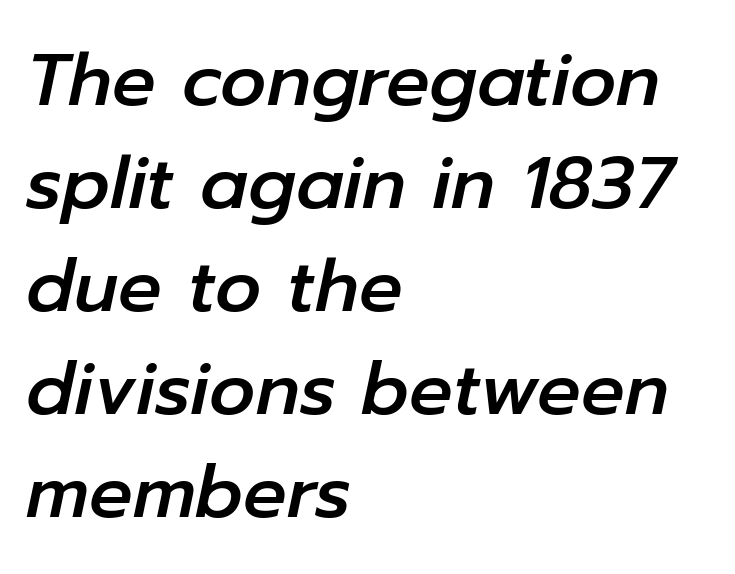
The image shows 72 px text type, italic (leaning right); set left-aligned, normal line spacing (1.43x), normal letter spacing, not underlined; low stroke contrast and a medium x-height.
